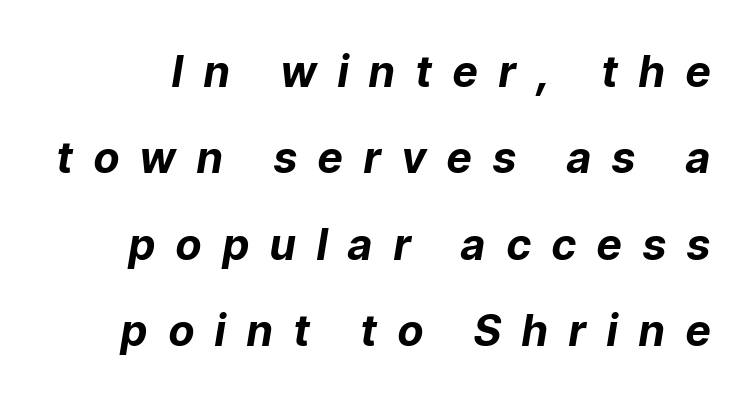
The image shows 43 px bold type, italic (leaning right); set loose line spacing (2.01x), unusually wide letter spacing (+0.5 em), not underlined; low stroke contrast and a medium x-height.
